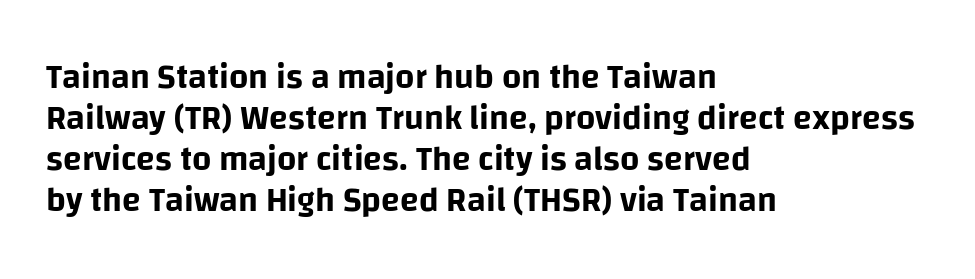
{"serif": "no", "italic": "no", "width": "normal", "stroke_contrast": "low", "x_height": "large", "monospaced": "no", "underline": "no", "align": "left", "line_spacing_ratio": 1.21, "letter_spacing": "normal", "letter_spacing_em": 0.0, "glyph_px": 34}
